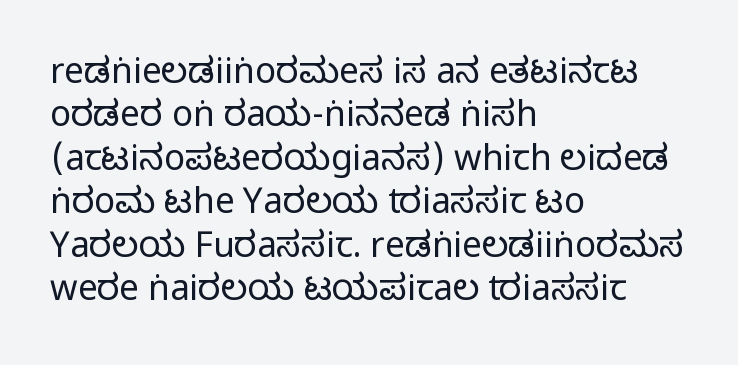
The image shows 35 px regular-weight, condensed sans-serif type, upright; set left-aligned, line spacing 1.24x, normal letter spacing, not underlined; low stroke contrast and a large x-height.
